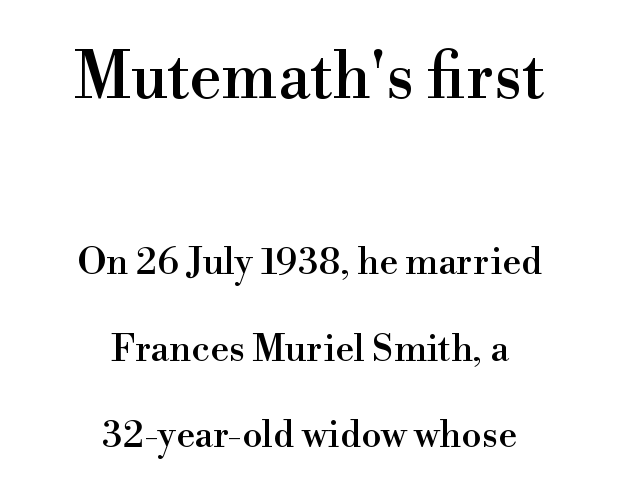
Notice the wide empty band between every row — that's loose leading. This is roman type, the default non-slanted kind. Type without underlining. Neither beginnings nor endings align; midpoints do.
